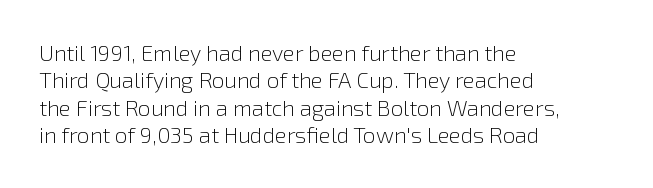
Q: Is the text bold? A: No.
Q: Is the text italic (slanted)? A: No, it is upright.
Q: Is the text underlined? A: No.
Q: How is the paragraph aligned? A: Left-aligned.
Q: Is the spacing between letters normal or unusually wide? A: Normal.
Q: Is the spacing between lines tight, normal or loose? A: Normal.
